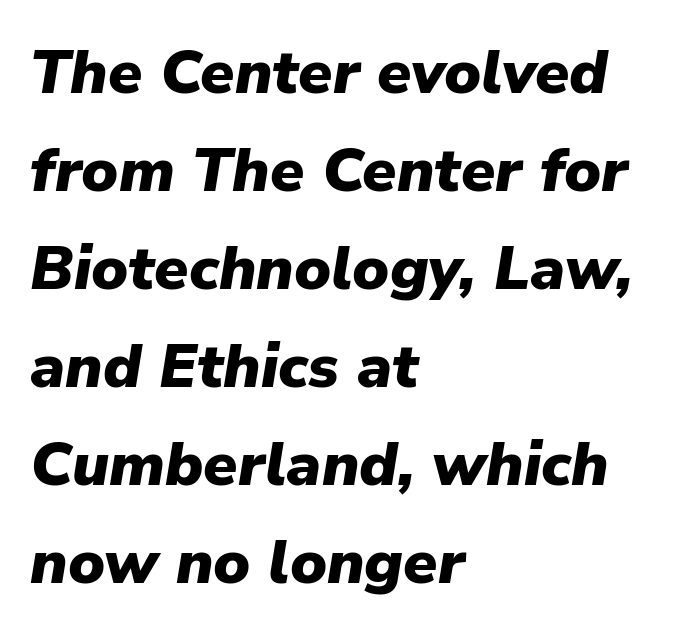
Q: Is the text bold? A: Yes.
Q: Is the text italic (slanted)? A: Yes, it leans right by about 9 degrees.
Q: Is the text underlined? A: No.
Q: How is the paragraph aligned? A: Left-aligned.
Q: Is the spacing between letters normal or unusually wide? A: Normal.
Q: Is the spacing between lines tight, normal or loose? A: Normal.
Q: Width (condensed, normal, or wide)? A: Normal.
Q: Stroke contrast? A: Low.
Q: x-height? A: Medium.
Q: Monospaced? A: No.
